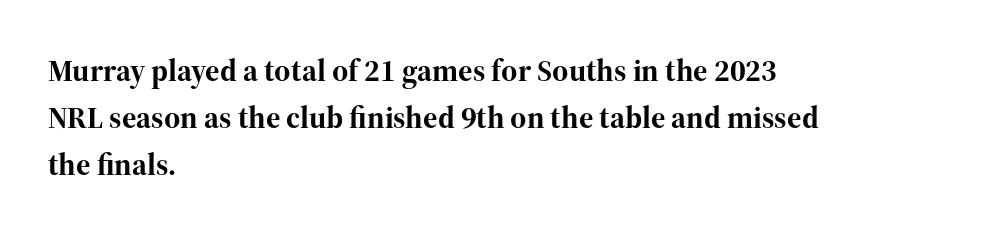
The image shows 31 px bold serif type, upright; set left-aligned, normal line spacing (1.52x), normal letter spacing, not underlined; high stroke contrast and a medium x-height.
